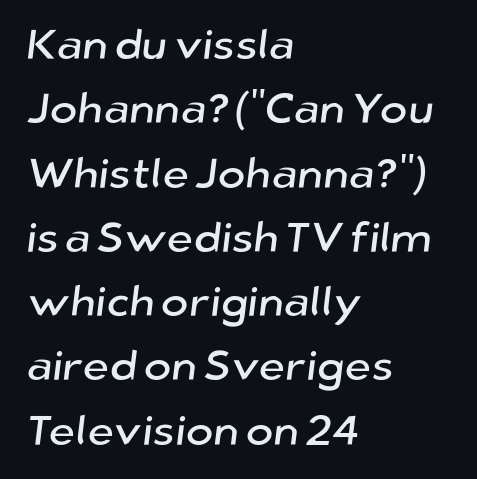
Q: Is the typeface a serif or a sans-serif typeface? A: Sans-serif.
Q: Is the text underlined? A: No.
Q: How is the paragraph aligned? A: Left-aligned.
Q: Is the spacing between letters normal or unusually wide? A: Normal.
Q: Is the spacing between lines tight, normal or loose? A: Normal.
Q: Width (condensed, normal, or wide)? A: Normal.
Q: Stroke contrast? A: Low.
Q: x-height? A: Medium.
Q: Monospaced? A: No.
